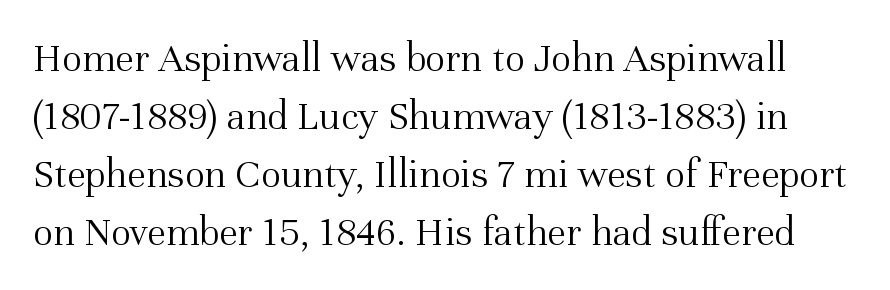
No chunkiness to these letters — they're not bold. This is the regular roman posture of the typeface. The rendering keeps characters at their native spacing. Each letter keeps its own natural width here, so spacing adapts to shape. A normal amount of white space separates one row of letters from the next. Underline: absent.
